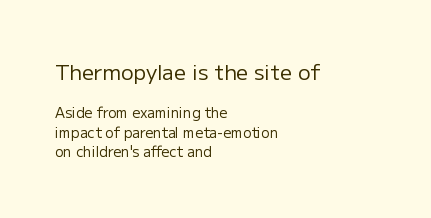
{"italic": "no", "bold": "no", "underline": "no", "align": "left", "line_spacing": "normal", "line_spacing_ratio": 1.4, "letter_spacing": "normal", "letter_spacing_em": 0.0, "larger_block": "first", "size_ratio": 1.5, "glyph_px": 21}
